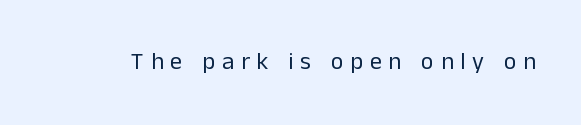
The image shows 24 px text type, upright; set unusually wide letter spacing (+0.28 em), not underlined.
